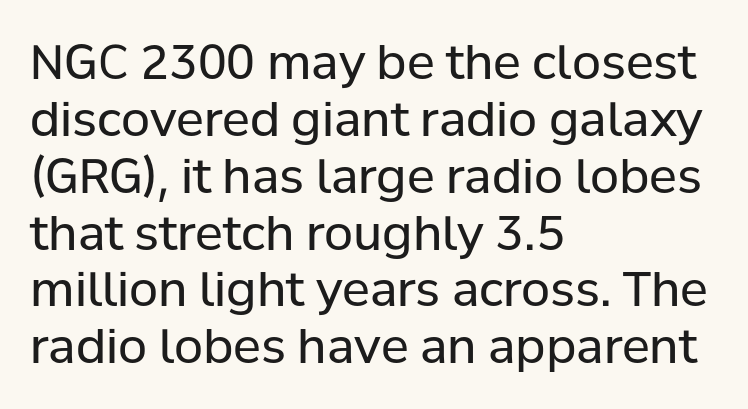
{"serif": "no", "italic": "no", "bold": "no", "weight": "regular", "width": "normal", "stroke_contrast": "low", "x_height": "medium", "monospaced": "no", "underline": "no", "align": "left", "line_spacing_ratio": 1.21, "letter_spacing": "normal", "letter_spacing_em": 0.0, "glyph_px": 47}
